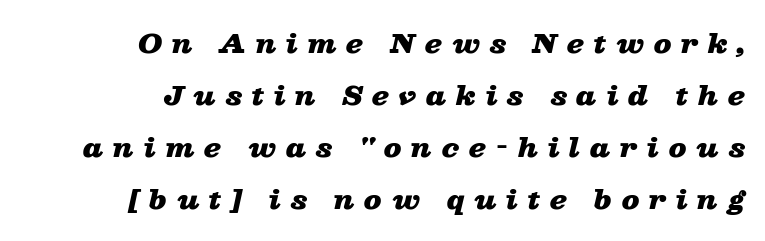
The image shows 26 px bold type, italic (leaning right); set right-aligned, loose line spacing (2.0x), unusually wide letter spacing (+0.37 em), not underlined.
